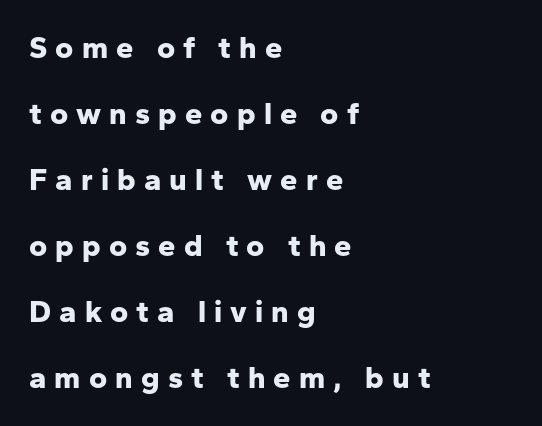
Tracking here is generous; glyphs stand well apart from one another. The letters carry no serifs — their stems end cleanly without finishing strokes. The face used here is proportionally spaced, like ordinary book or web type. When letters stand straight like this, we call the style roman or upright.
